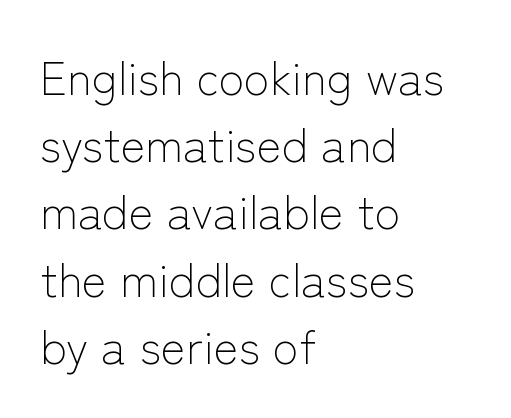
Q: Is the text bold? A: No.
Q: Is the text italic (slanted)? A: No, it is upright.
Q: Is the typeface a serif or a sans-serif typeface? A: Sans-serif.
Q: Is the text underlined? A: No.
Q: How is the paragraph aligned? A: Left-aligned.
Q: Is the spacing between letters normal or unusually wide? A: Normal.
Q: Is the spacing between lines tight, normal or loose? A: Normal.
Q: Width (condensed, normal, or wide)? A: Normal.
Q: Stroke contrast? A: Low.
Q: x-height? A: Medium.
Q: Monospaced? A: No.
